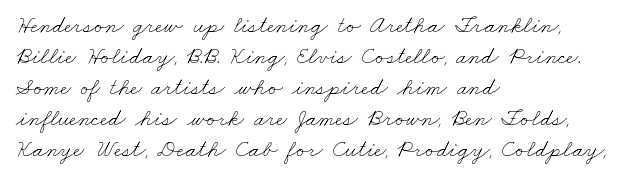
Descenders hang freely into open space. Weight: regular or lighter. One glance says typical: line gaps are just what's usual. You could call the tracking neutral — neither tight nor loose. If you drew a ruler down the left edge, every line would touch it.
